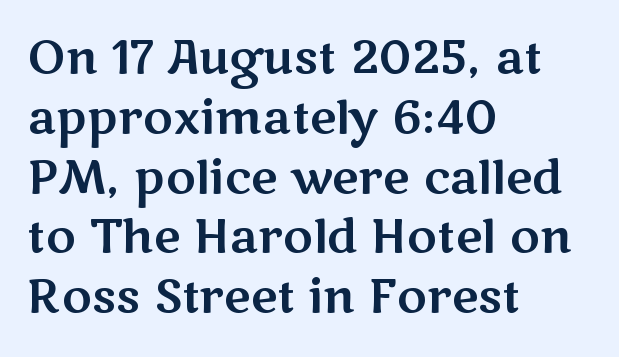
{"serif": "no", "italic": "no", "width": "wide", "stroke_contrast": "medium", "x_height": "medium", "monospaced": "no", "underline": "no", "align": "left", "line_spacing": "normal", "line_spacing_ratio": 1.3, "letter_spacing": "normal", "letter_spacing_em": 0.0, "glyph_px": 46}
